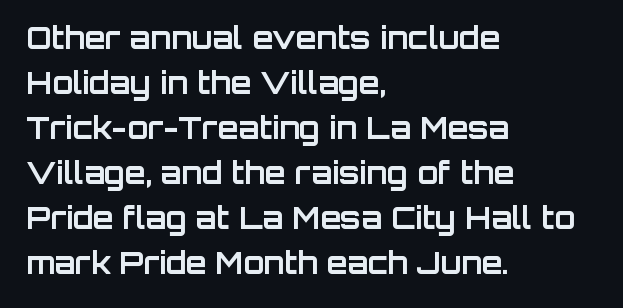
{"serif": "no", "italic": "no", "bold": "yes", "weight": "bold", "width": "normal", "stroke_contrast": "low", "x_height": "large", "monospaced": "no", "underline": "no", "align": "left", "line_spacing": "normal", "line_spacing_ratio": 1.5, "letter_spacing": "normal", "letter_spacing_em": 0.0, "glyph_px": 30}
